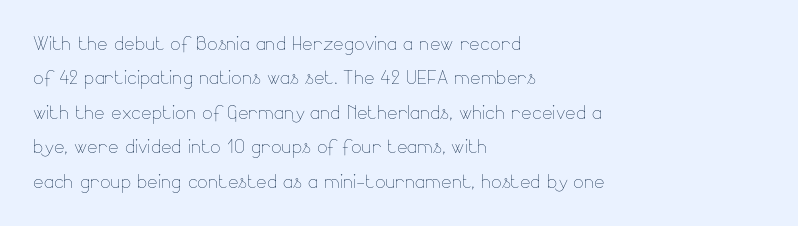
Spacing between characters is what you'd get straight out of the box. The passage shown is not underscored anywhere. The lines in this sample share a left origin and differ only in where they stop. The lines sit at an ordinary, default distance from one another. Is the type heavy? It reads as light-to-regular instead.
